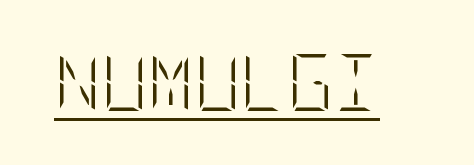
The image shows 57 px light, condensed type, upright; set normal letter spacing, underlined; low stroke contrast and a large x-height.
